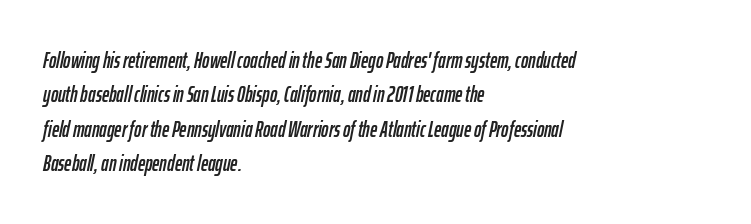
{"italic": "yes", "lean": "right", "slant_degrees": 12, "underline": "no", "align": "left", "line_spacing": "normal", "line_spacing_ratio": 1.56, "letter_spacing": "normal", "letter_spacing_em": 0.0, "glyph_px": 22}
